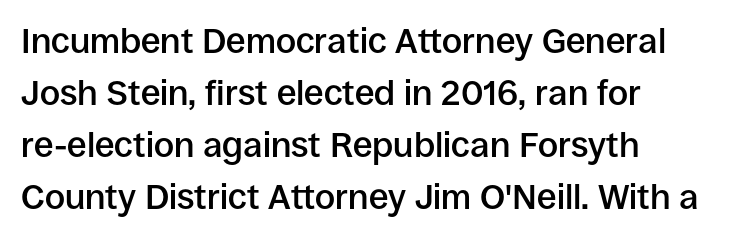
The image shows 35 px semibold sans-serif type, upright; set left-aligned, normal line spacing (1.49x), normal letter spacing, not underlined; low stroke contrast and a large x-height.
